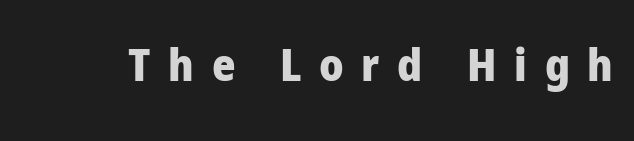
The image shows 45 px heavy sans-serif type, upright; set unusually wide letter spacing (+0.39 em), not underlined; low stroke contrast and a medium x-height.
